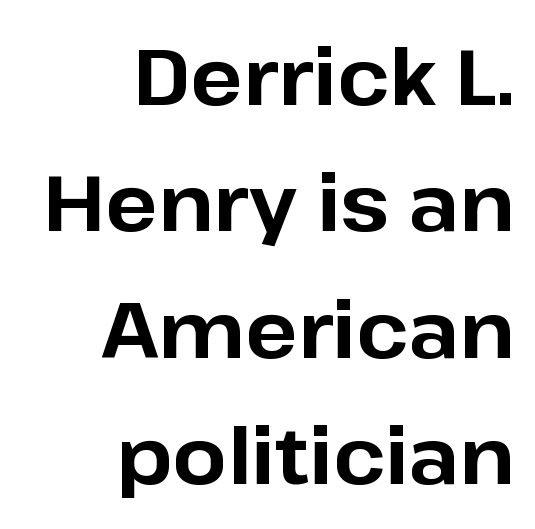
{"serif": "no", "italic": "no", "bold": "yes", "weight": "bold", "width": "normal", "stroke_contrast": "low", "x_height": "medium", "monospaced": "no", "underline": "no", "align": "right", "line_spacing": "normal", "line_spacing_ratio": 1.62, "letter_spacing": "normal", "letter_spacing_em": 0.0, "glyph_px": 78}
